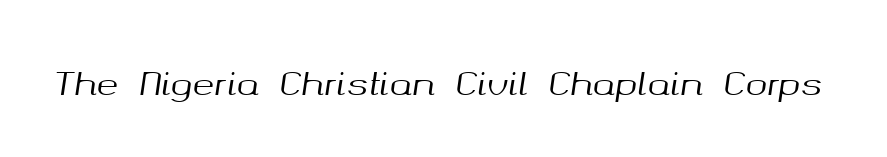
Q: Is the text italic (slanted)? A: Yes, it leans right by about 8 degrees.
Q: Is the text underlined? A: No.
Q: Is the spacing between letters normal or unusually wide? A: Normal.
Q: Width (condensed, normal, or wide)? A: Normal.
Q: Stroke contrast? A: Medium.
Q: x-height? A: Medium.
Q: Monospaced? A: No.
